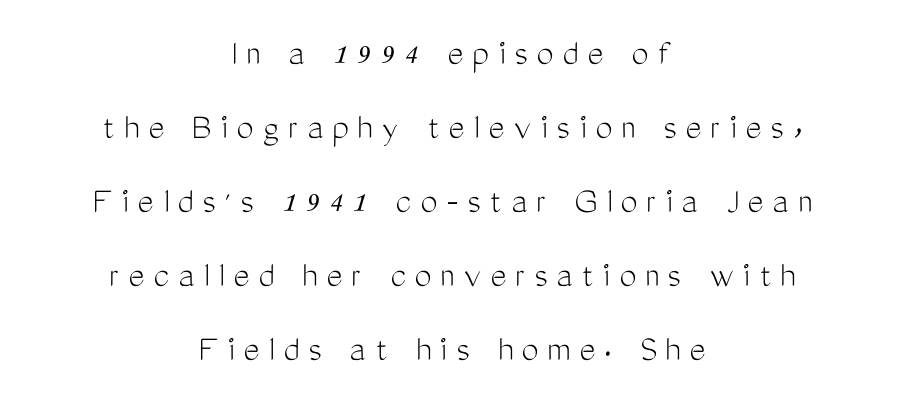
Characters remain perfectly vertical along every line. Rule under the text: the space is simply empty. Interline gaps are noticeably wide in this sample. The designer went with a sans here, leaving each stem footless. Stems and bowls with no extra thickness — not bold. Is the block centered? Yes — each line is placed symmetrically about the middle.
